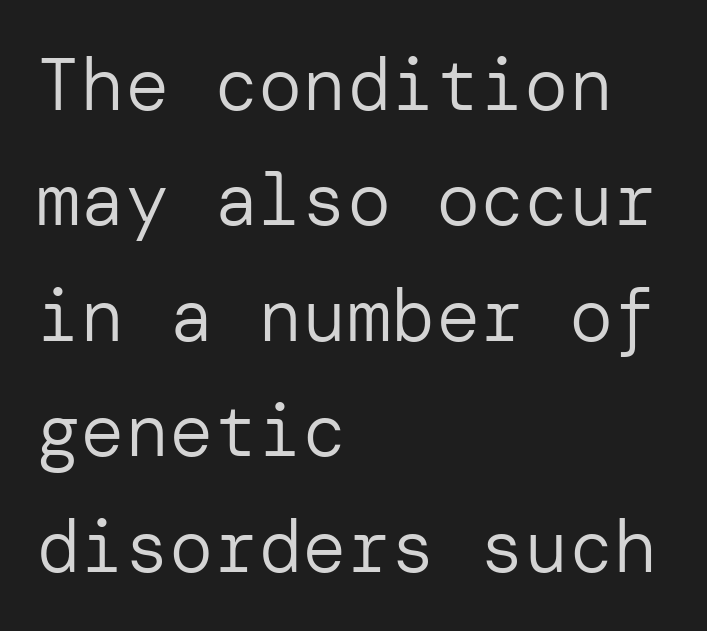
{"serif": "no", "italic": "no", "bold": "no", "weight": "regular", "width": "normal", "stroke_contrast": "low", "x_height": "medium", "underline": "no", "align": "left", "line_spacing": "normal", "line_spacing_ratio": 1.56, "letter_spacing": "normal", "letter_spacing_em": 0.0, "glyph_px": 74}
